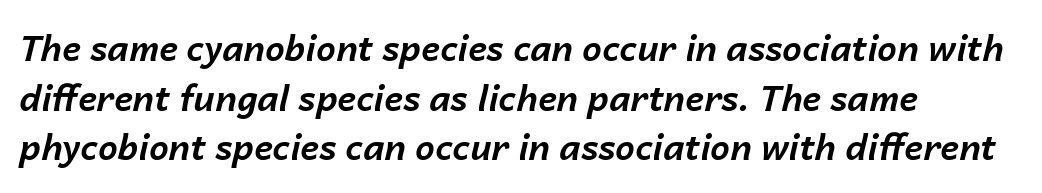
The image shows 35 px bold type, italic (leaning right); set left-aligned, normal line spacing (1.42x), normal letter spacing, not underlined; low stroke contrast and a medium x-height.
